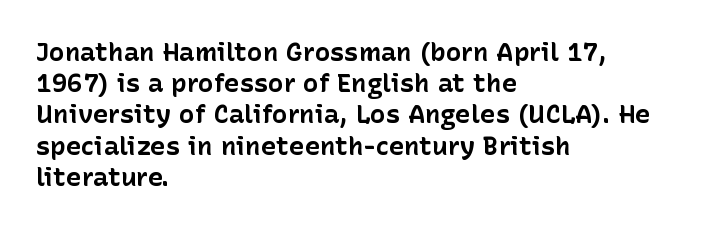
The image shows 26 px bold type, upright; set left-aligned, line spacing 1.2x, normal letter spacing, not underlined.
